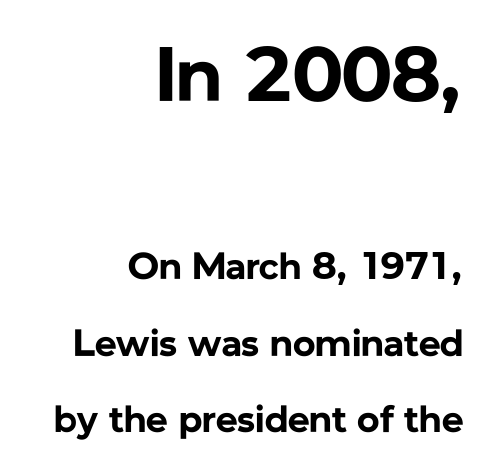
Q: Is the text bold? A: Yes.
Q: Is the text italic (slanted)? A: No, it is upright.
Q: Is the typeface a serif or a sans-serif typeface? A: Sans-serif.
Q: Is the text underlined? A: No.
Q: How is the paragraph aligned? A: Right-aligned.
Q: Is the spacing between letters normal or unusually wide? A: Normal.
Q: Is the spacing between lines tight, normal or loose? A: Loose.
Q: Which block of text is set in a larger size, the first (top) or the second (bottom)? A: The first (top) one.
Q: Width (condensed, normal, or wide)? A: Normal.
Q: Stroke contrast? A: Low.
Q: x-height? A: Medium.
Q: Monospaced? A: No.
